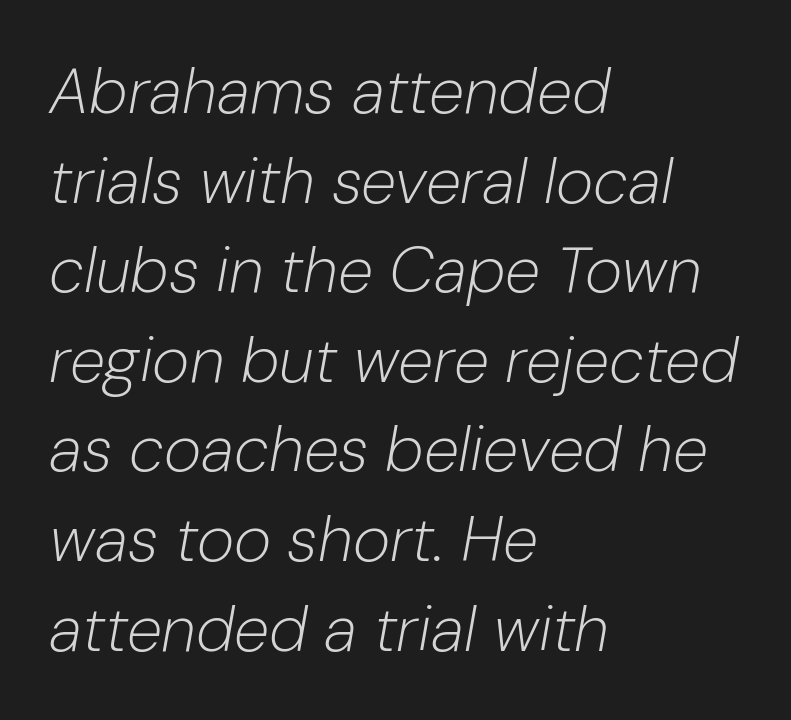
The image shows 64 px light type, italic (leaning right); set left-aligned, normal line spacing (1.4x), normal letter spacing, not underlined; low stroke contrast and a medium x-height.
